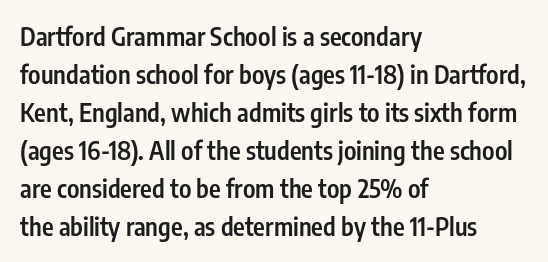
Q: Is the text bold? A: Semi-bold.
Q: Is the text italic (slanted)? A: No, it is upright.
Q: Is the text underlined? A: No.
Q: How is the paragraph aligned? A: Left-aligned.
Q: Is the spacing between letters normal or unusually wide? A: Normal.
Q: Is the spacing between lines tight, normal or loose? A: Normal.
